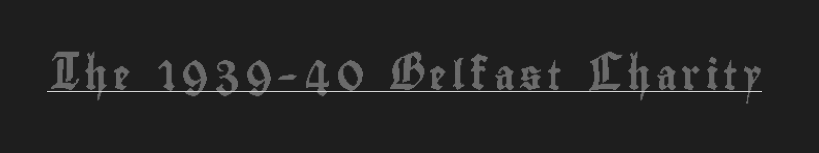
The image shows 29 px condensed type, upright; set underlined; a small x-height.
